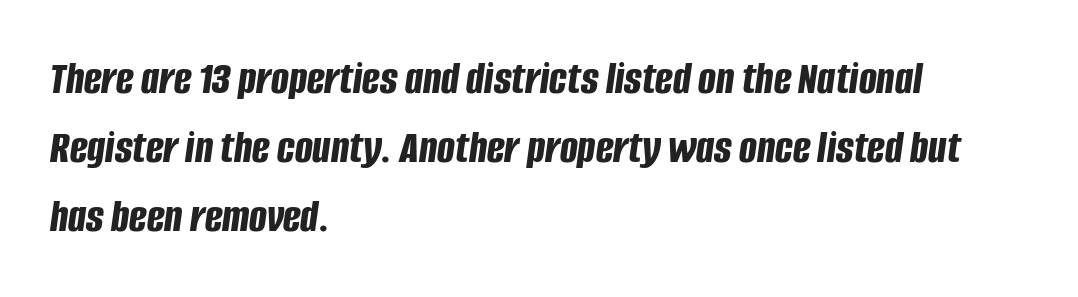
The image shows 47 px bold, condensed type, italic (leaning right); set left-aligned, normal line spacing (1.47x), normal letter spacing, not underlined; low stroke contrast and a large x-height.
